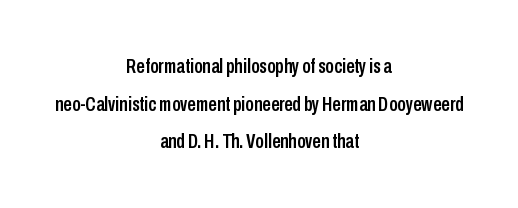
The image shows 21 px text type, upright; set centered, line spacing 1.79x, normal letter spacing, not underlined.
